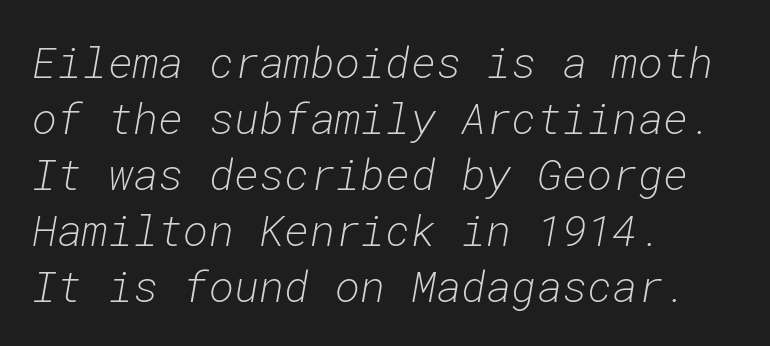
Q: Is the text bold? A: No.
Q: Is the text italic (slanted)? A: Yes, it leans right by about 10 degrees.
Q: Is the text underlined? A: No.
Q: How is the paragraph aligned? A: Left-aligned.
Q: Is the spacing between letters normal or unusually wide? A: Normal.
Q: Is the spacing between lines tight, normal or loose? A: Normal.
Q: Width (condensed, normal, or wide)? A: Normal.
Q: Stroke contrast? A: Low.
Q: x-height? A: Medium.
Q: Monospaced? A: Yes.
